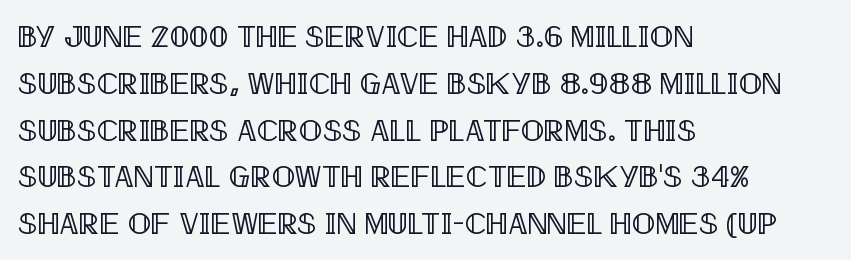
Spacing verdict: proportional, widths tailored to each character. Horizontal bands of white between lines are of average thickness. Every row of glyphs begins at an identical x-position on the left. The space beneath each line is pristine and unruled. The letters sit at their default tracking, neither squeezed nor spread.
